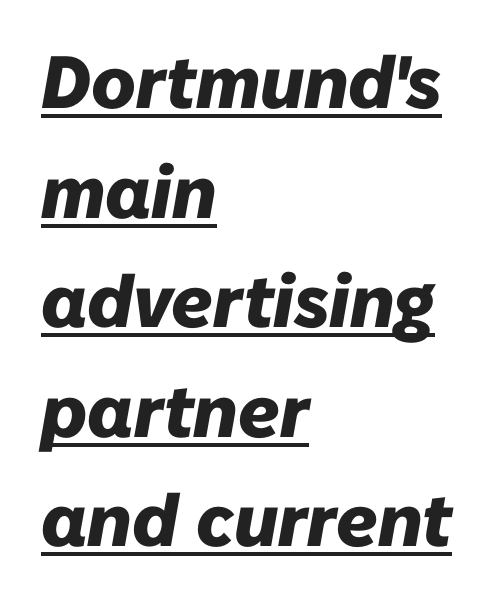
The image shows 74 px heavy type, italic (leaning right); set left-aligned, normal line spacing (1.48x), normal letter spacing, underlined; low stroke contrast and a medium x-height.
